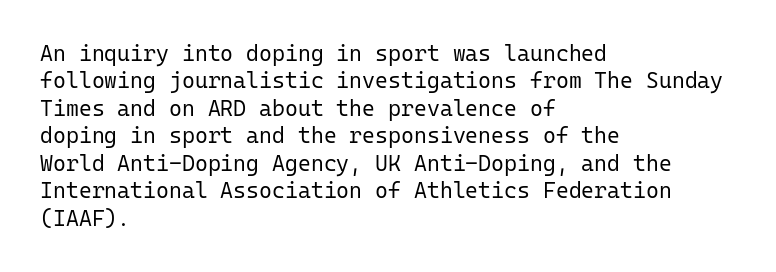
{"italic": "no", "bold": "no", "underline": "no", "align": "left", "line_spacing": "normal", "line_spacing_ratio": 1.25, "letter_spacing": "normal", "letter_spacing_em": 0.0, "glyph_px": 22}
